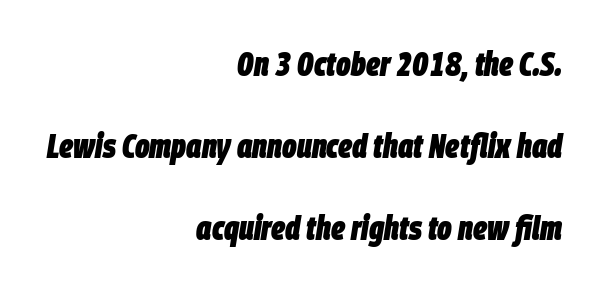
The image shows 34 px heavy, condensed type, italic (leaning right); set right-aligned, loose line spacing (2.41x), normal letter spacing, not underlined; low stroke contrast and a large x-height.
